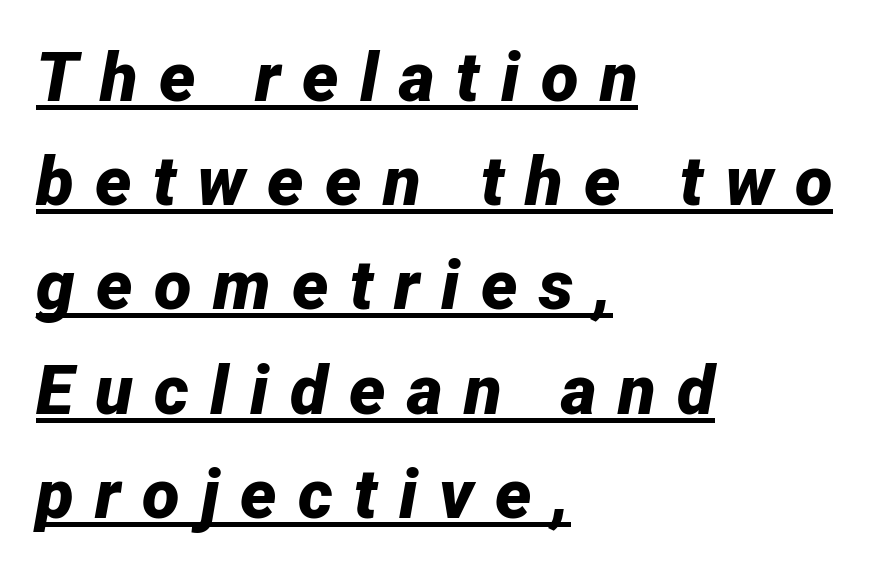
{"italic": "yes", "lean": "right", "slant_degrees": 12, "bold": "yes", "weight": "bold", "width": "normal", "stroke_contrast": "low", "x_height": "medium", "monospaced": "no", "underline": "yes", "align": "left", "line_spacing": "normal", "line_spacing_ratio": 1.51, "letter_spacing": "wide", "letter_spacing_em": 0.31, "glyph_px": 69}
